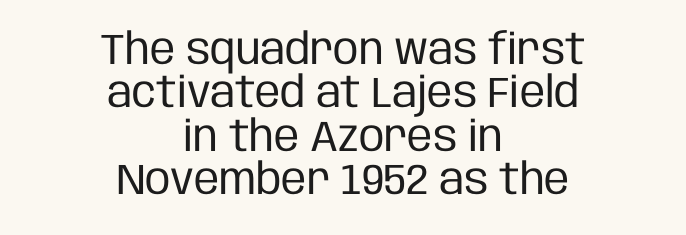
Q: Is the text bold? A: No.
Q: Is the text italic (slanted)? A: No, it is upright.
Q: Is the typeface a serif or a sans-serif typeface? A: Sans-serif.
Q: Is the text underlined? A: No.
Q: How is the paragraph aligned? A: Centered.
Q: Is the spacing between letters normal or unusually wide? A: Normal.
Q: Is the spacing between lines tight, normal or loose? A: Tight.
Q: Width (condensed, normal, or wide)? A: Condensed.
Q: Stroke contrast? A: Low.
Q: x-height? A: Large.
Q: Monospaced? A: No.
